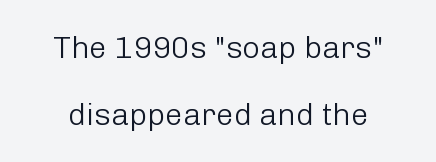
{"serif": "no", "italic": "no", "bold": "no", "weight": "light", "width": "normal", "stroke_contrast": "low", "x_height": "medium", "monospaced": "no", "underline": "no", "line_spacing": "loose", "line_spacing_ratio": 2.17, "letter_spacing": "normal", "letter_spacing_em": 0.0, "glyph_px": 31}
